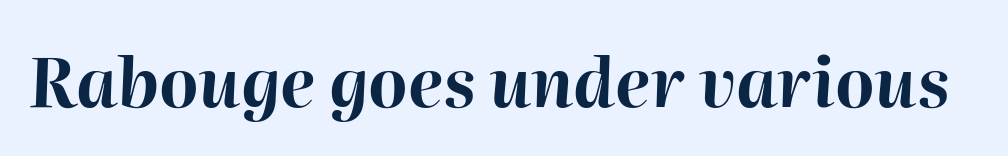
The image shows 67 px bold type, italic (leaning right); set normal letter spacing, not underlined; high stroke contrast and a medium x-height.
